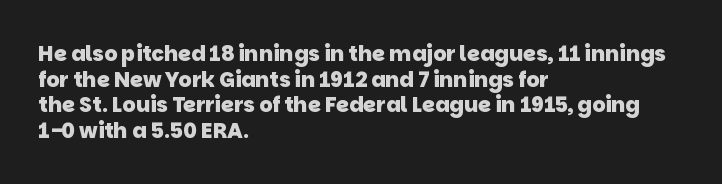
The image shows 21 px bold type; set left-aligned, line spacing 1.22x, normal letter spacing, not underlined.
